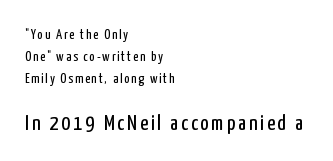
The text block is weighted toward the left margin, trailing off unevenly rightward. The strokes carry an ordinary text weight at most. Is there much room between lines? A standard amount, neither cramped nor airy. Descenders hang freely into open space. The emphasis by scale lands on block number two, below. This is roman type, the default non-slanted kind.
